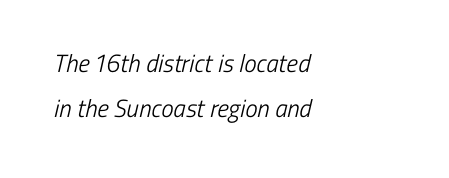
The image shows 25 px text type; set left-aligned, line spacing 1.81x, normal letter spacing, not underlined.
